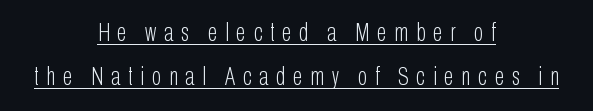
{"italic": "no", "bold": "no", "underline": "yes", "align": "center", "line_spacing_ratio": 1.78, "letter_spacing": "wide", "letter_spacing_em": 0.31, "glyph_px": 25}
